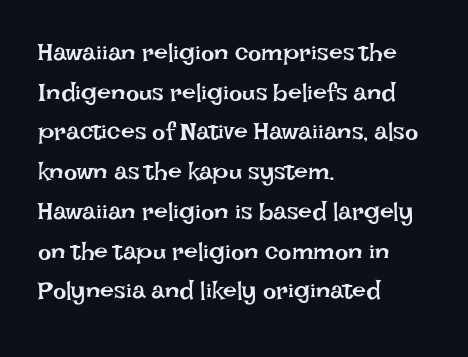
Q: Is the text bold? A: No.
Q: Is the text italic (slanted)? A: No, it is upright.
Q: Is the text underlined? A: No.
Q: How is the paragraph aligned? A: Left-aligned.
Q: Is the spacing between letters normal or unusually wide? A: Normal.
Q: Is the spacing between lines tight, normal or loose? A: Normal.
